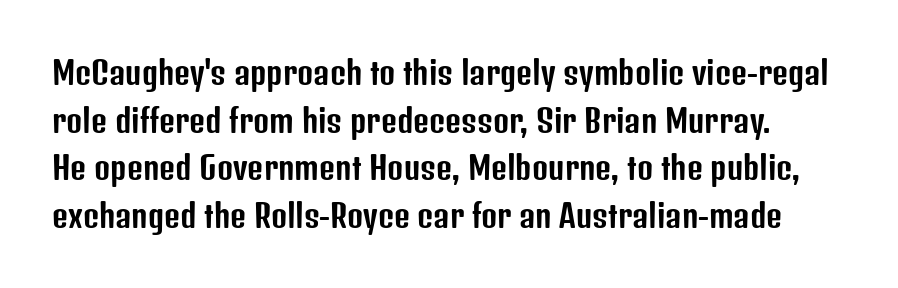
The image shows 31 px condensed sans-serif type, upright; set normal line spacing (1.54x), normal letter spacing, not underlined; low stroke contrast and a medium x-height.
